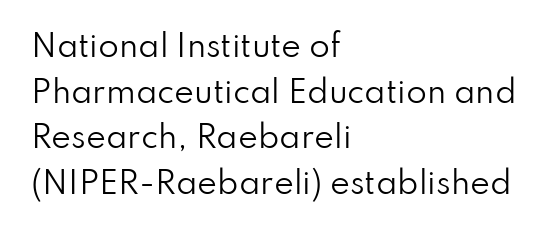
Q: Is the text bold? A: No.
Q: Is the text italic (slanted)? A: No, it is upright.
Q: Is the typeface a serif or a sans-serif typeface? A: Sans-serif.
Q: Is the text underlined? A: No.
Q: How is the paragraph aligned? A: Left-aligned.
Q: Is the spacing between letters normal or unusually wide? A: Normal.
Q: Is the spacing between lines tight, normal or loose? A: Normal.
Q: Width (condensed, normal, or wide)? A: Normal.
Q: Stroke contrast? A: Low.
Q: x-height? A: Small.
Q: Monospaced? A: No.
